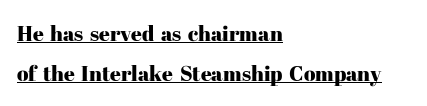
The image shows 21 px text type, upright; set left-aligned, loose line spacing (1.92x), normal letter spacing, underlined.
